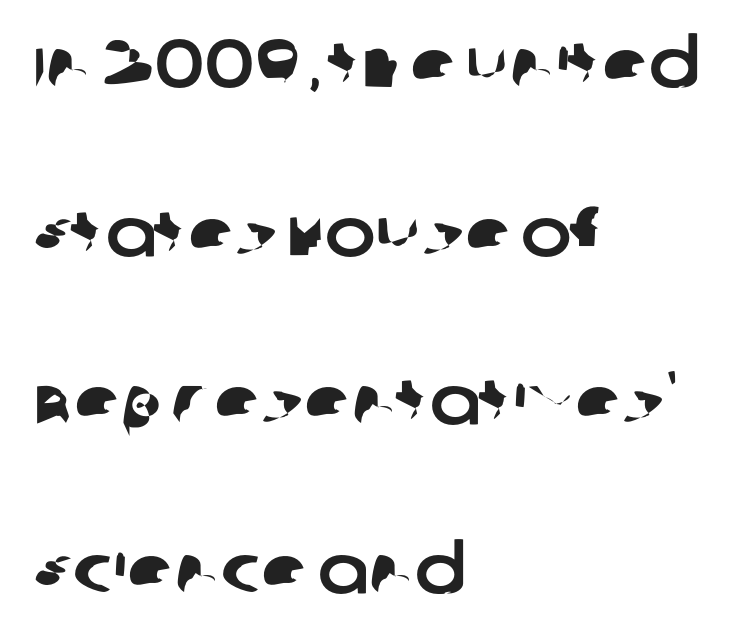
Q: Is the typeface a serif or a sans-serif typeface? A: Sans-serif.
Q: Is the text underlined? A: No.
Q: How is the paragraph aligned? A: Left-aligned.
Q: Is the spacing between letters normal or unusually wide? A: Normal.
Q: Is the spacing between lines tight, normal or loose? A: Loose.
Q: Width (condensed, normal, or wide)? A: Normal.
Q: Stroke contrast? A: Low.
Q: x-height? A: Large.
Q: Monospaced? A: No.
